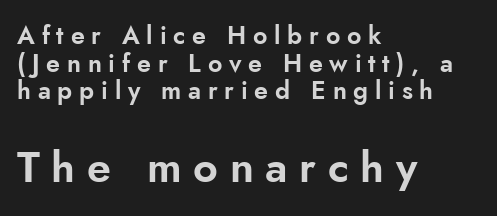
Note: no serifs on the glyphs. Summary of vertical rhythm: compact, with narrow interline spacing. The composition opens small and finishes big. The letters stand straight up with perfectly vertical stems. Check under the words: just untouched page. Each line starts at the same left margin while the right side varies.
